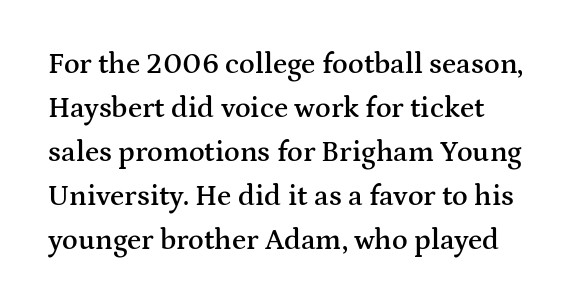
The image shows 29 px semibold, wide serif type, upright; set normal line spacing (1.52x), normal letter spacing, not underlined; medium stroke contrast and a medium x-height.
